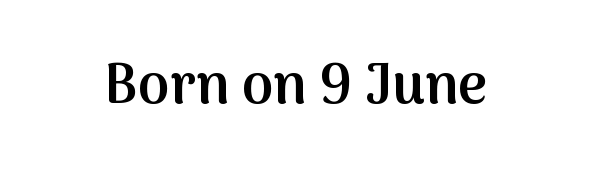
Q: Is the text bold? A: Semi-bold.
Q: Is the text italic (slanted)? A: No, it is upright.
Q: Is the typeface a serif or a sans-serif typeface? A: Sans-serif.
Q: Is the text underlined? A: No.
Q: Is the spacing between letters normal or unusually wide? A: Normal.
Q: Width (condensed, normal, or wide)? A: Normal.
Q: Stroke contrast? A: Medium.
Q: x-height? A: Medium.
Q: Monospaced? A: No.
